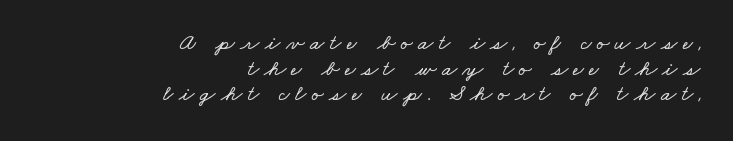
Leftover space on each line is placed entirely before the opening word. This sample uses expanded letter spacing, leaving extra air between glyphs. The area under the type is left untouched.
